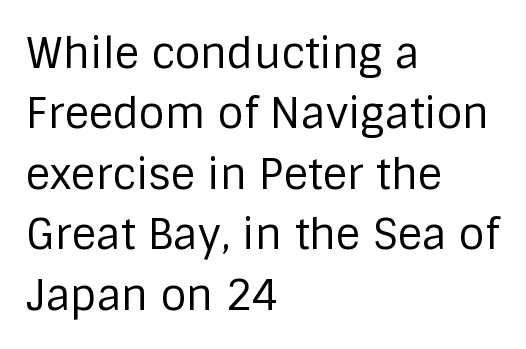
{"serif": "no", "italic": "no", "bold": "no", "weight": "regular", "width": "normal", "stroke_contrast": "low", "x_height": "large", "monospaced": "no", "underline": "no", "align": "left", "line_spacing": "normal", "line_spacing_ratio": 1.44, "letter_spacing": "normal", "letter_spacing_em": 0.0, "glyph_px": 42}
